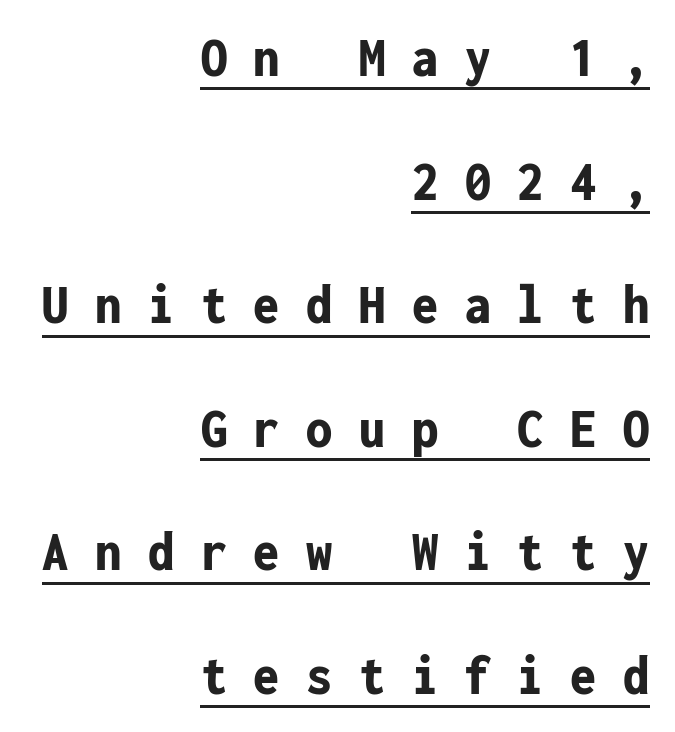
{"serif": "no", "italic": "no", "bold": "yes", "weight": "bold", "width": "condensed", "stroke_contrast": "low", "x_height": "medium", "monospaced": "yes", "underline": "yes", "align": "right", "line_spacing": "loose", "line_spacing_ratio": 2.13, "letter_spacing": "wide", "letter_spacing_em": 0.46, "glyph_px": 58}
